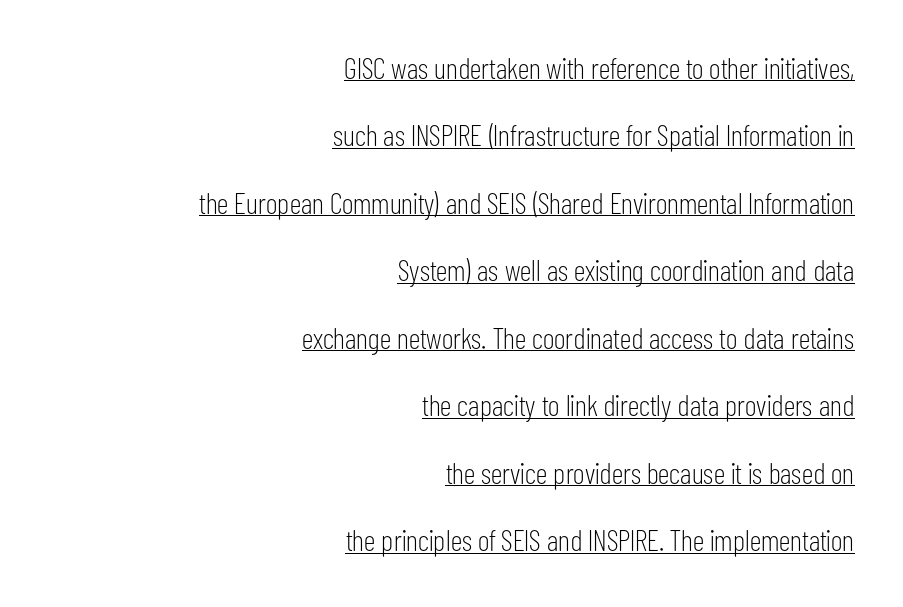
Which margin do the lines hug? The right one — the left edge is uneven. The words here are underlined. Inter-character spacing is left at the font's built-in metrics. Caption: face not bold, strokes unweighted. Every character sits straight up, as roman type does. The face used here is proportionally spaced, like ordinary book or web type.
